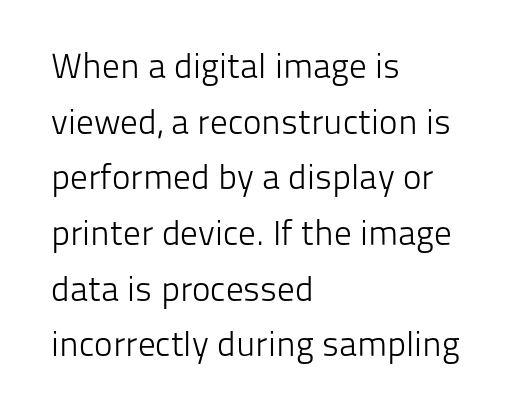
Check under the words: just untouched page. Stroke terminals: plain, sans-serif. Characters follow at the spacing the type designer built in. Stems here are at most as thick as an everyday book face.
